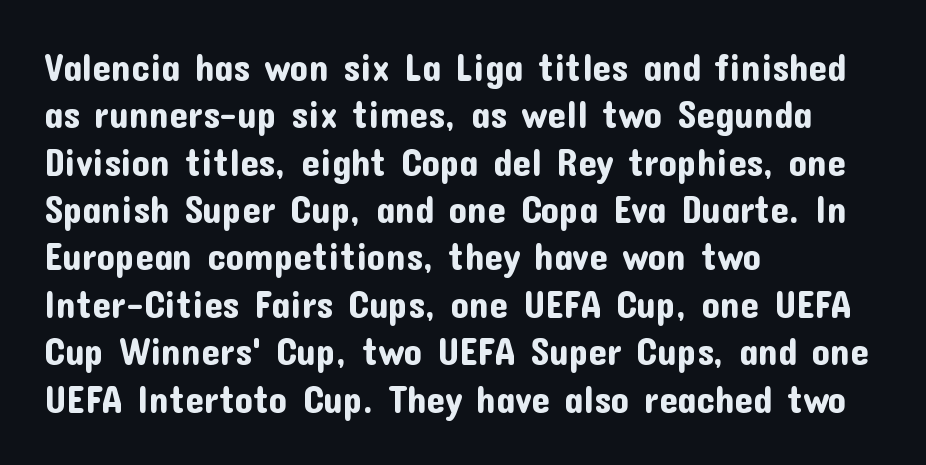
Q: Is the text italic (slanted)? A: No, it is upright.
Q: Is the typeface a serif or a sans-serif typeface? A: Sans-serif.
Q: Is the text underlined? A: No.
Q: How is the paragraph aligned? A: Left-aligned.
Q: Is the spacing between letters normal or unusually wide? A: Normal.
Q: Is the spacing between lines tight, normal or loose? A: Normal.
Q: Width (condensed, normal, or wide)? A: Normal.
Q: Stroke contrast? A: Low.
Q: x-height? A: Medium.
Q: Monospaced? A: No.
